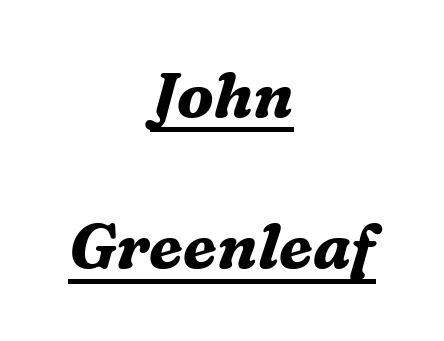
{"serif": "yes", "italic": "yes", "lean": "right", "slant_degrees": 16, "bold": "yes", "weight": "bold", "width": "normal", "stroke_contrast": "medium", "x_height": "medium", "monospaced": "no", "underline": "yes", "align": "center", "line_spacing": "loose", "line_spacing_ratio": 2.4, "letter_spacing": "normal", "letter_spacing_em": 0.0, "glyph_px": 63}
